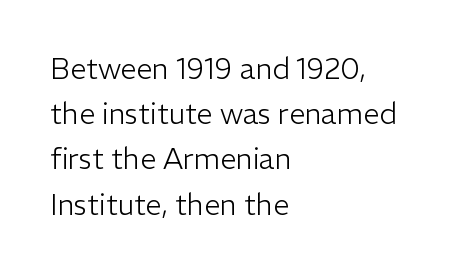
The image shows 29 px light sans-serif type, upright; set left-aligned, normal line spacing (1.56x), normal letter spacing, not underlined; low stroke contrast and a medium x-height.
